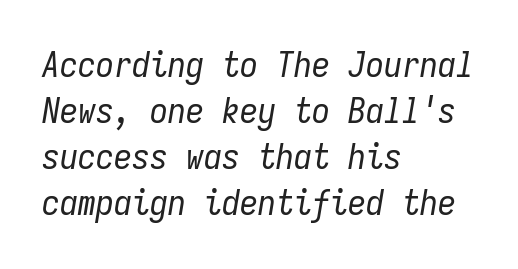
The image shows 36 px regular-weight, condensed type, italic (leaning right), monospaced; set left-aligned, normal line spacing (1.28x), normal letter spacing, not underlined; low stroke contrast and a medium x-height.
